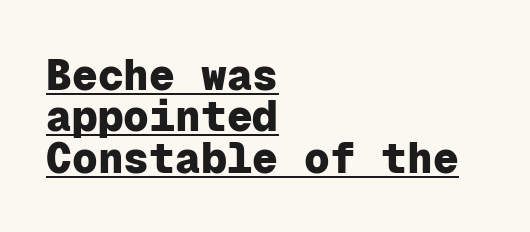
{"serif": "no", "italic": "no", "bold": "yes", "weight": "heavy", "width": "normal", "stroke_contrast": "low", "x_height": "medium", "monospaced": "yes", "underline": "yes", "align": "left", "line_spacing": "tight", "line_spacing_ratio": 0.96, "letter_spacing": "normal", "letter_spacing_em": 0.0, "glyph_px": 43}
